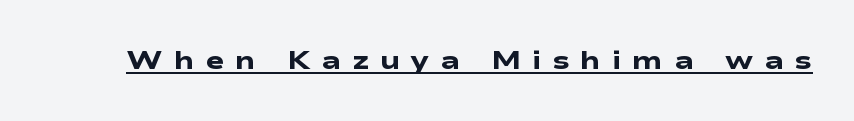
The image shows 26 px bold type; set unusually wide letter spacing (+0.41 em), underlined.
